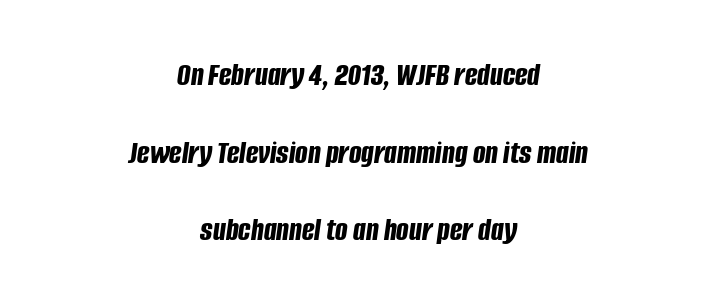
{"italic": "yes", "lean": "right", "slant_degrees": 8, "bold": "yes", "weight": "bold", "width": "condensed", "stroke_contrast": "low", "x_height": "large", "monospaced": "no", "underline": "no", "align": "center", "line_spacing": "loose", "line_spacing_ratio": 2.35, "letter_spacing": "normal", "letter_spacing_em": 0.0, "glyph_px": 33}
